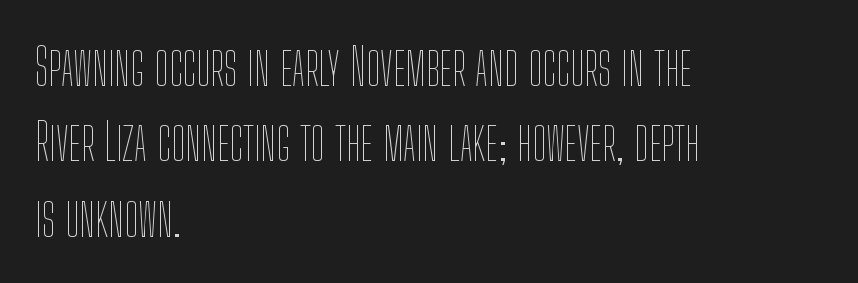
The image shows 51 px thin, condensed type, upright; set left-aligned, normal line spacing (1.48x), normal letter spacing, not underlined; low stroke contrast and a medium x-height.
